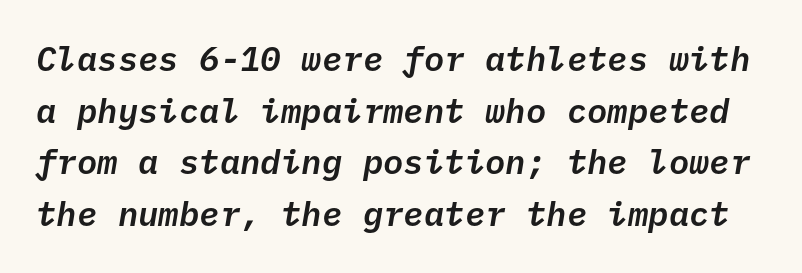
{"italic": "yes", "lean": "right", "slant_degrees": 10, "width": "normal", "stroke_contrast": "low", "x_height": "medium", "monospaced": "yes", "underline": "no", "line_spacing": "normal", "line_spacing_ratio": 1.52, "letter_spacing": "normal", "letter_spacing_em": 0.0, "glyph_px": 34}
